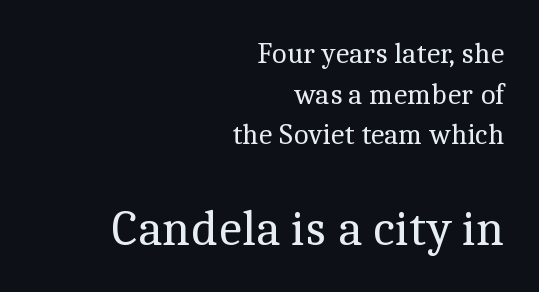
{"serif": "yes", "italic": "no", "bold": "no", "weight": "regular", "width": "normal", "x_height": "medium", "monospaced": "no", "underline": "no", "align": "right", "line_spacing": "normal", "line_spacing_ratio": 1.4, "letter_spacing": "normal", "letter_spacing_em": 0.0, "larger_block": "second", "size_ratio": 1.72, "glyph_px": 50}
